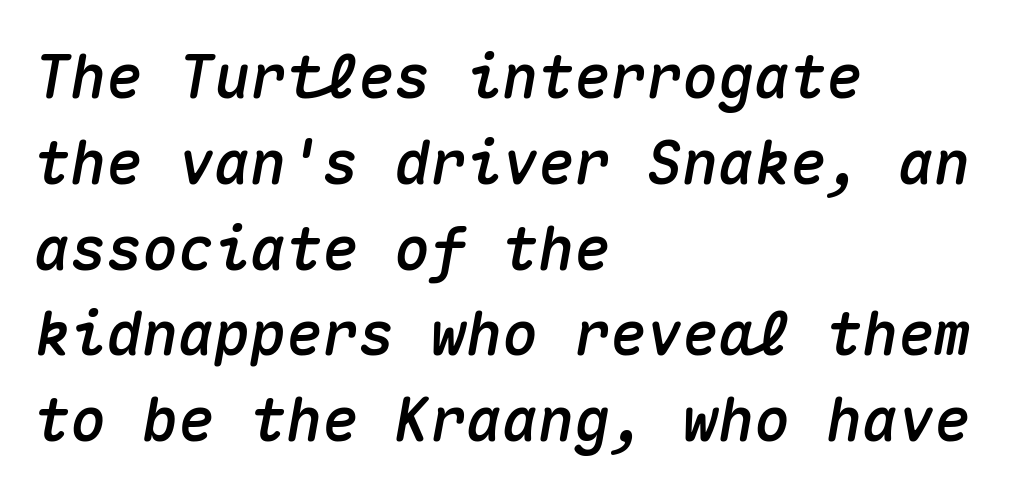
{"italic": "yes", "lean": "right", "slant_degrees": 10, "width": "normal", "stroke_contrast": "medium", "x_height": "medium", "monospaced": "yes", "underline": "no", "align": "left", "line_spacing": "normal", "line_spacing_ratio": 1.43, "letter_spacing": "normal", "letter_spacing_em": 0.0, "glyph_px": 60}
